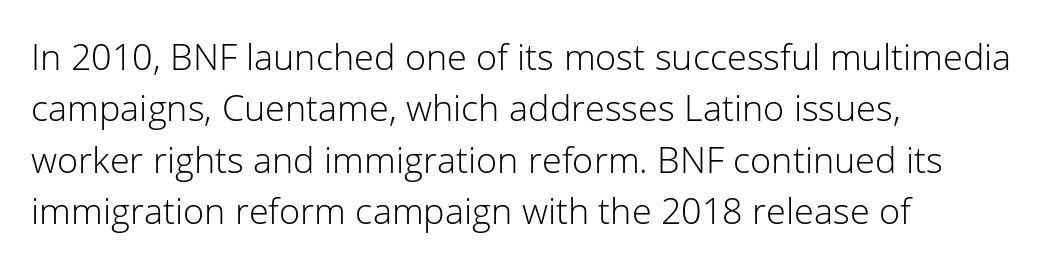
The image shows 36 px light sans-serif type, upright; set left-aligned, normal line spacing (1.43x), normal letter spacing, not underlined; low stroke contrast and a medium x-height.
